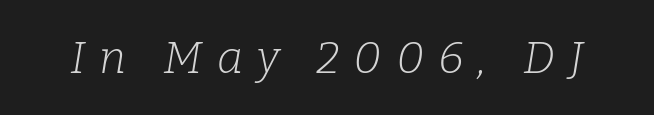
{"serif": "yes", "italic": "yes", "lean": "right", "slant_degrees": 9, "bold": "no", "weight": "light", "width": "normal", "stroke_contrast": "low", "x_height": "medium", "monospaced": "no", "underline": "no", "letter_spacing": "wide", "letter_spacing_em": 0.31, "glyph_px": 45}
